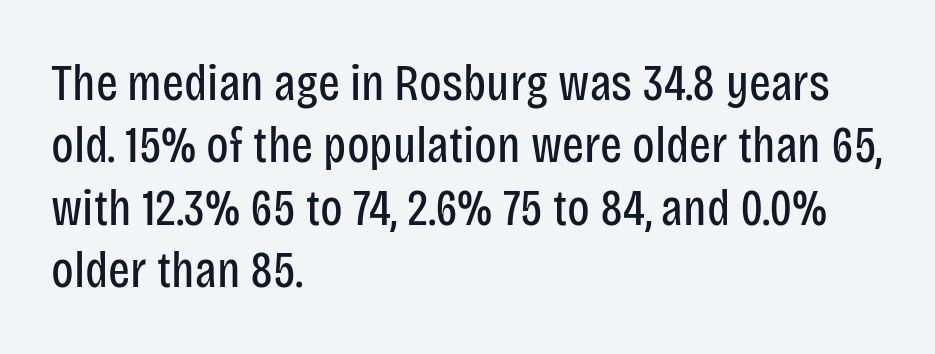
The image shows 52 px regular-weight, condensed sans-serif type, upright; set left-aligned, line spacing 1.2x, normal letter spacing, not underlined; low stroke contrast and a large x-height.
